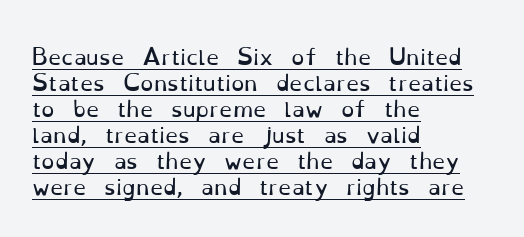
Q: Is the text bold? A: No.
Q: Is the text italic (slanted)? A: No, it is upright.
Q: Is the text underlined? A: Yes.
Q: How is the paragraph aligned? A: Left-aligned.
Q: Is the spacing between letters normal or unusually wide? A: Normal.
